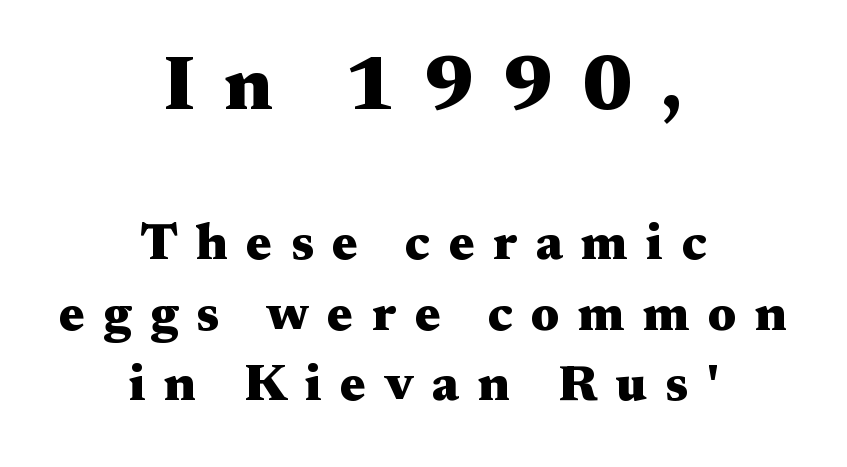
Look at the tracking — it's clearly loosened, letters drifting apart. The passage shown is emphatically bold. How would I describe the line gaps? Plain and ordinary. Tall strokes in this sample are plumb rather than angled. A student would call this center alignment; a typographer would say set centered. A typesetter would label this face a serif.
